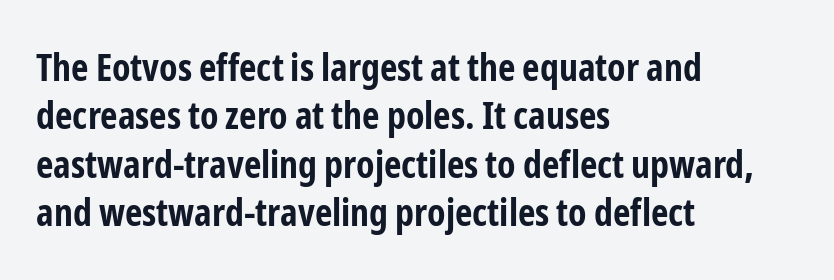
Q: Is the text bold? A: Yes.
Q: Is the text italic (slanted)? A: No, it is upright.
Q: Is the typeface a serif or a sans-serif typeface? A: Sans-serif.
Q: Is the text underlined? A: No.
Q: How is the paragraph aligned? A: Left-aligned.
Q: Is the spacing between letters normal or unusually wide? A: Normal.
Q: Is the spacing between lines tight, normal or loose? A: Normal.
Q: Width (condensed, normal, or wide)? A: Condensed.
Q: Stroke contrast? A: Low.
Q: x-height? A: Medium.
Q: Monospaced? A: No.
